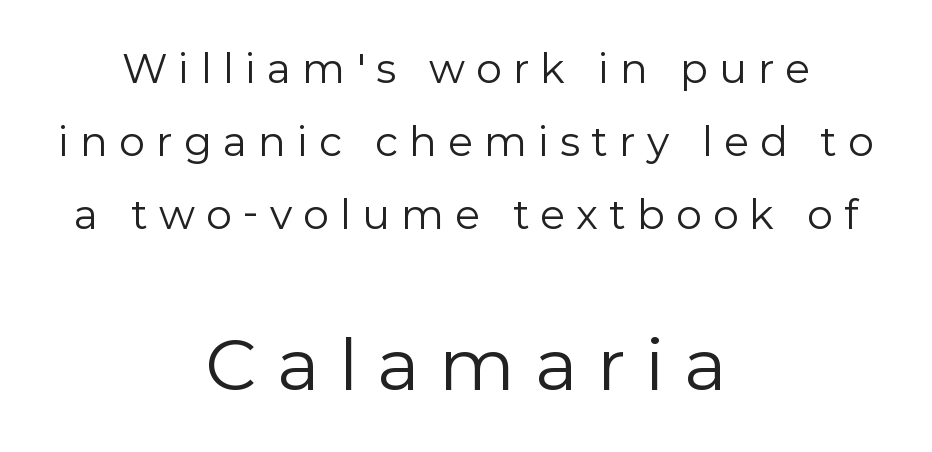
{"serif": "no", "italic": "no", "bold": "no", "weight": "regular", "width": "normal", "stroke_contrast": "low", "x_height": "medium", "monospaced": "no", "underline": "no", "align": "center", "line_spacing_ratio": 1.78, "letter_spacing": "wide", "letter_spacing_em": 0.27, "larger_block": "second", "size_ratio": 1.76, "glyph_px": 72}
